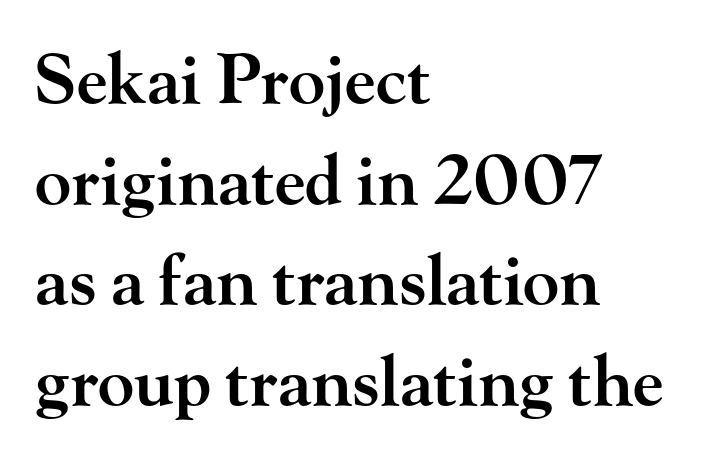
Q: Is the text bold? A: Semi-bold.
Q: Is the text italic (slanted)? A: No, it is upright.
Q: Is the typeface a serif or a sans-serif typeface? A: Serif.
Q: Is the text underlined? A: No.
Q: How is the paragraph aligned? A: Left-aligned.
Q: Is the spacing between letters normal or unusually wide? A: Normal.
Q: Is the spacing between lines tight, normal or loose? A: Normal.
Q: Width (condensed, normal, or wide)? A: Wide.
Q: Stroke contrast? A: High.
Q: x-height? A: Small.
Q: Monospaced? A: No.
